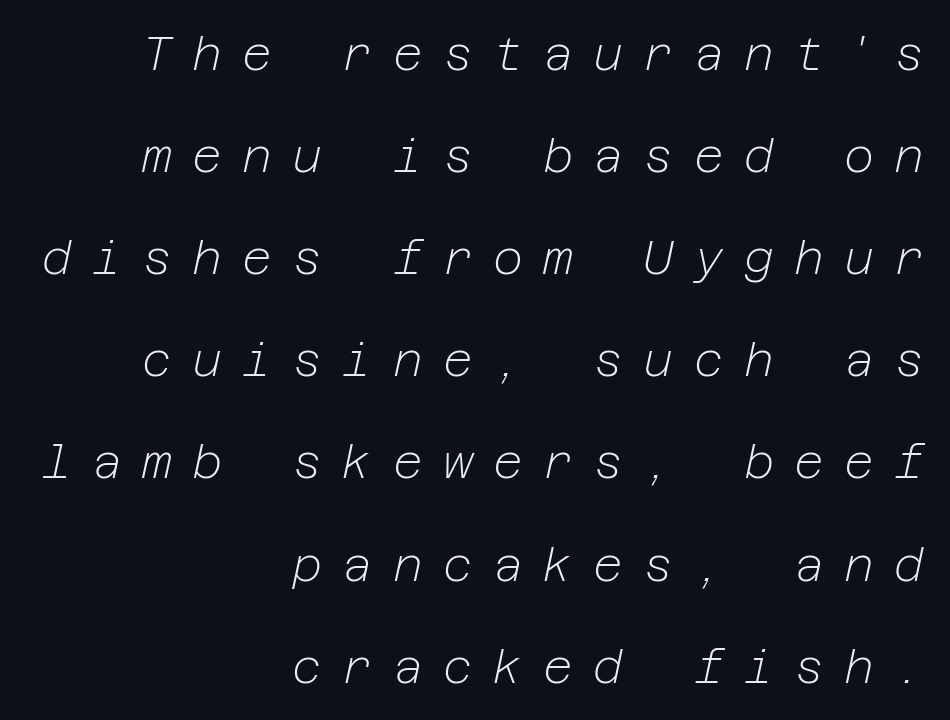
The image shows 46 px light type, italic (leaning right); set right-aligned, loose line spacing (2.22x), unusually wide letter spacing (+0.44 em), not underlined; low stroke contrast and a medium x-height.
